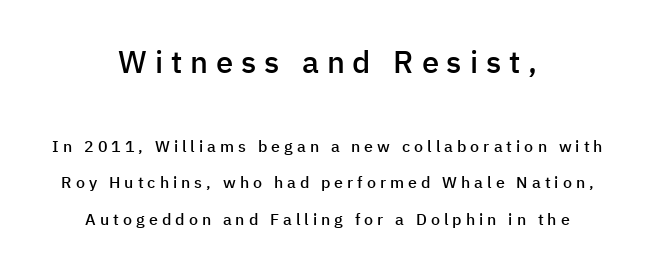
{"serif": "no", "italic": "no", "bold": "semi", "weight": "semibold", "width": "normal", "stroke_contrast": "low", "x_height": "medium", "monospaced": "no", "underline": "no", "align": "center", "line_spacing": "loose", "line_spacing_ratio": 2.29, "letter_spacing": "wide", "letter_spacing_em": 0.25, "larger_block": "first", "size_ratio": 1.94, "glyph_px": 31}
